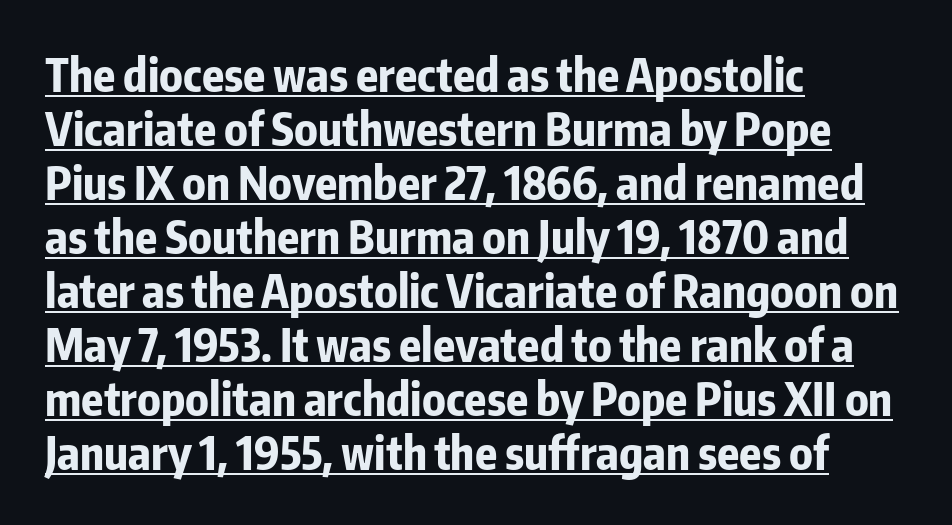
The image shows 45 px bold, condensed sans-serif type, upright; set left-aligned, line spacing 1.2x, normal letter spacing, underlined; low stroke contrast and a medium x-height.
